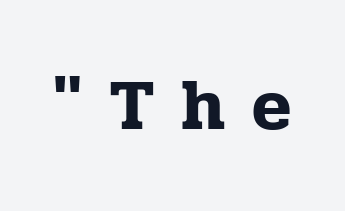
The image shows 72 px serif type, upright; set unusually wide letter spacing (+0.38 em), not underlined; low stroke contrast and a medium x-height.
